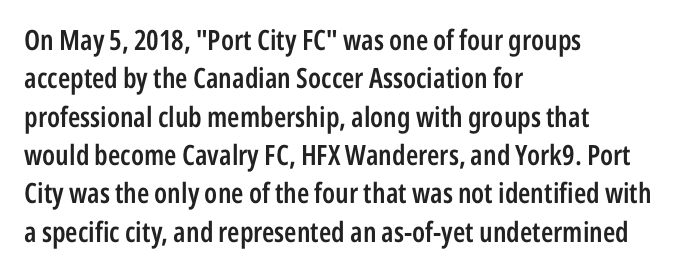
Q: Is the text bold? A: Semi-bold.
Q: Is the text italic (slanted)? A: No, it is upright.
Q: Is the typeface a serif or a sans-serif typeface? A: Sans-serif.
Q: Is the text underlined? A: No.
Q: How is the paragraph aligned? A: Left-aligned.
Q: Is the spacing between letters normal or unusually wide? A: Normal.
Q: Is the spacing between lines tight, normal or loose? A: Normal.
Q: Width (condensed, normal, or wide)? A: Condensed.
Q: Stroke contrast? A: Low.
Q: x-height? A: Medium.
Q: Monospaced? A: No.
